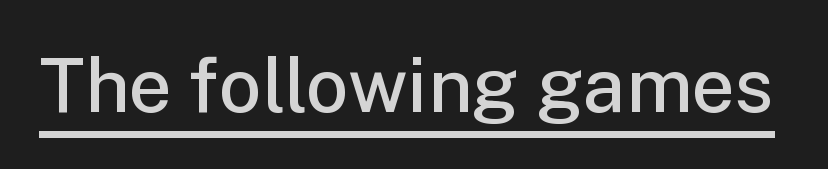
Q: Is the text bold? A: Semi-bold.
Q: Is the text italic (slanted)? A: No, it is upright.
Q: Is the typeface a serif or a sans-serif typeface? A: Sans-serif.
Q: Is the text underlined? A: Yes.
Q: Is the spacing between letters normal or unusually wide? A: Normal.
Q: Width (condensed, normal, or wide)? A: Normal.
Q: Stroke contrast? A: Low.
Q: x-height? A: Medium.
Q: Monospaced? A: No.
